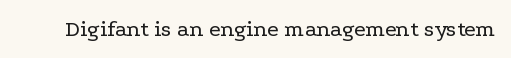
Q: Is the text bold? A: No.
Q: Is the text italic (slanted)? A: No, it is upright.
Q: Is the text underlined? A: No.
Q: Is the spacing between letters normal or unusually wide? A: Normal.
